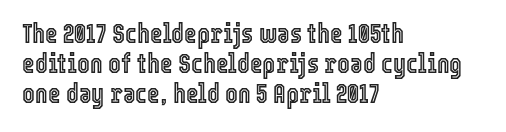
The lettering stays uniformly vertical, giving the passage a roman look. Words appear dense and cohesive because spacing is normal. Nobody drew a line under any word here. Reading down the column, the eye jumps only a short way to each next line. The paragraph has a hard left edge and a soft right edge.
